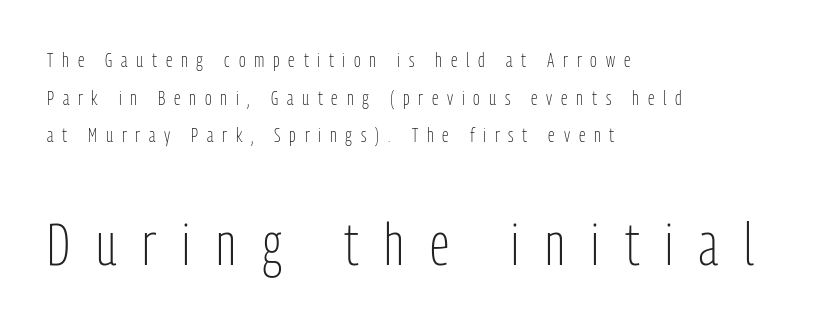
The image shows 59 px light, condensed sans-serif type, upright; set left-aligned, line spacing 1.88x, unusually wide letter spacing (+0.44 em), not underlined; the second (bottom) block is 2.95x larger; low stroke contrast and a medium x-height.
